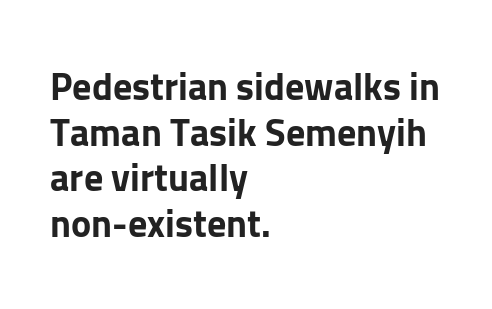
Q: Is the text bold? A: Yes.
Q: Is the text italic (slanted)? A: No, it is upright.
Q: Is the typeface a serif or a sans-serif typeface? A: Sans-serif.
Q: Is the text underlined? A: No.
Q: How is the paragraph aligned? A: Left-aligned.
Q: Is the spacing between letters normal or unusually wide? A: Normal.
Q: Width (condensed, normal, or wide)? A: Normal.
Q: Stroke contrast? A: Low.
Q: x-height? A: Medium.
Q: Monospaced? A: No.
